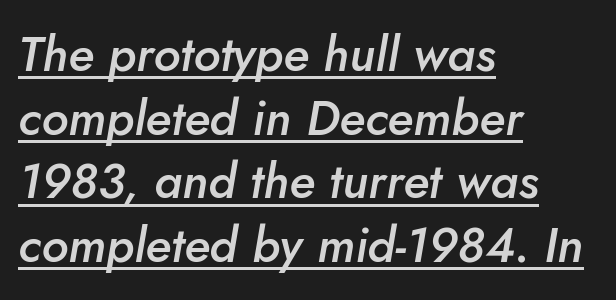
{"italic": "yes", "lean": "right", "slant_degrees": 5, "bold": "semi", "weight": "semibold", "width": "normal", "stroke_contrast": "low", "x_height": "small", "monospaced": "no", "underline": "yes", "align": "left", "line_spacing": "normal", "line_spacing_ratio": 1.3, "letter_spacing": "normal", "letter_spacing_em": 0.0, "glyph_px": 49}
